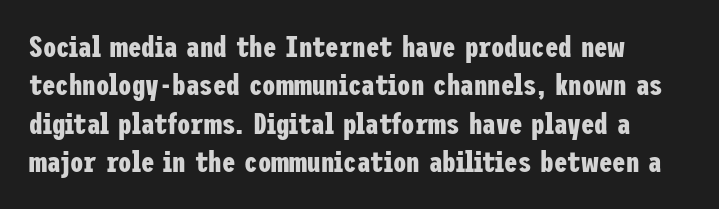
Is there much room between lines? A standard amount, neither cramped nor airy. You can tell from the bare stems that sans-serif type was used. Weight: bold. The type is set solid horizontally, with unmodified tracking. The lettering stays uniformly vertical, giving the passage a roman look.
